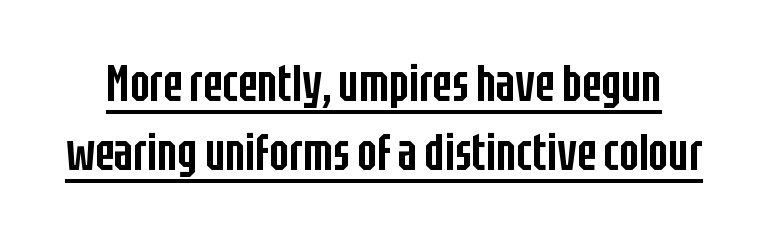
Q: Is the text bold? A: Semi-bold.
Q: Is the text italic (slanted)? A: No, it is upright.
Q: Is the typeface a serif or a sans-serif typeface? A: Sans-serif.
Q: Is the text underlined? A: Yes.
Q: Is the spacing between letters normal or unusually wide? A: Normal.
Q: Is the spacing between lines tight, normal or loose? A: Normal.
Q: Width (condensed, normal, or wide)? A: Condensed.
Q: Stroke contrast? A: Low.
Q: x-height? A: Large.
Q: Monospaced? A: No.
